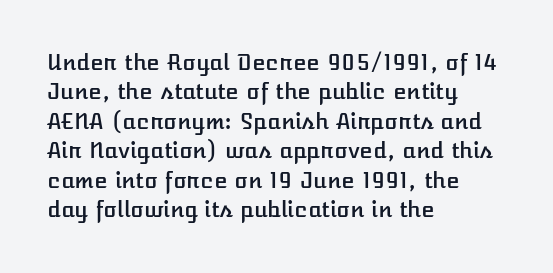
{"italic": "no", "underline": "no", "align": "left", "line_spacing": "normal", "line_spacing_ratio": 1.34, "letter_spacing": "normal", "letter_spacing_em": 0.0, "glyph_px": 22}
